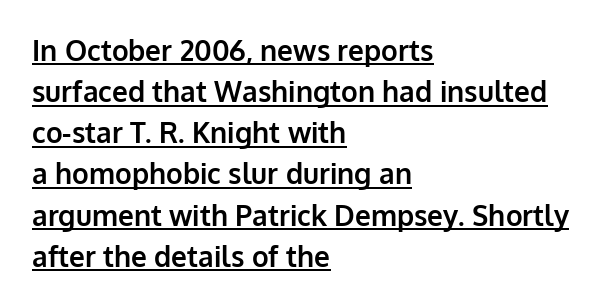
The specimen includes a rule beneath the text block's lines. Leading matches the norm, producing a regular column. Check where the strokes stop: nothing finishes them off — pure sans. On the weight axis this lands at bold, roughly 700.
